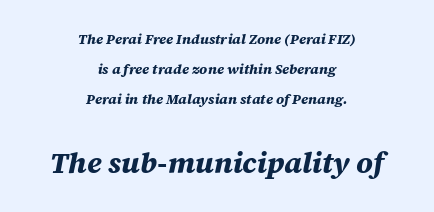
{"italic": "yes", "lean": "right", "slant_degrees": 12, "bold": "yes", "weight": "bold", "width": "normal", "stroke_contrast": "medium", "x_height": "large", "monospaced": "no", "underline": "no", "align": "center", "line_spacing": "loose", "line_spacing_ratio": 2.13, "letter_spacing": "normal", "letter_spacing_em": 0.0, "larger_block": "second", "size_ratio": 2.07, "glyph_px": 29}
